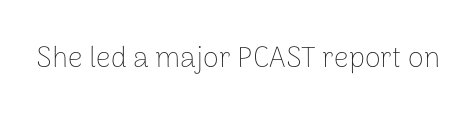
Q: Is the text bold? A: No.
Q: Is the text italic (slanted)? A: No, it is upright.
Q: Is the typeface a serif or a sans-serif typeface? A: Sans-serif.
Q: Is the text underlined? A: No.
Q: Is the spacing between letters normal or unusually wide? A: Normal.
Q: Width (condensed, normal, or wide)? A: Normal.
Q: Stroke contrast? A: Low.
Q: x-height? A: Medium.
Q: Monospaced? A: No.
